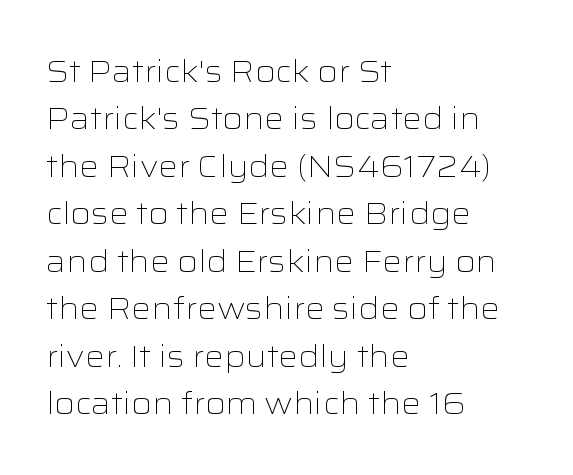
Q: Is the text bold? A: No.
Q: Is the text italic (slanted)? A: No, it is upright.
Q: Is the typeface a serif or a sans-serif typeface? A: Sans-serif.
Q: Is the text underlined? A: No.
Q: How is the paragraph aligned? A: Left-aligned.
Q: Is the spacing between letters normal or unusually wide? A: Normal.
Q: Is the spacing between lines tight, normal or loose? A: Normal.
Q: Width (condensed, normal, or wide)? A: Wide.
Q: Stroke contrast? A: Low.
Q: x-height? A: Medium.
Q: Monospaced? A: No.
